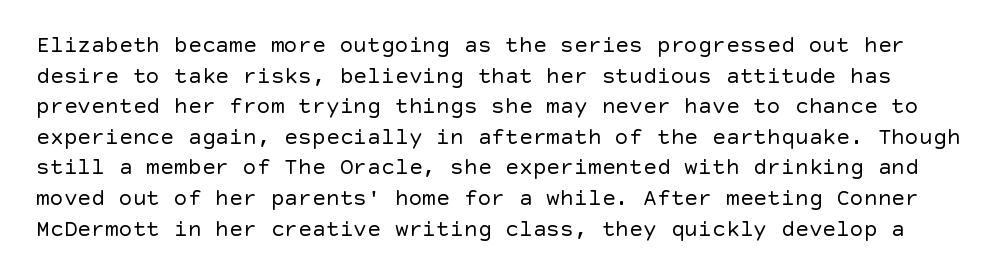
Q: Is the text bold? A: No.
Q: Is the text italic (slanted)? A: No, it is upright.
Q: Is the text underlined? A: No.
Q: Is the spacing between letters normal or unusually wide? A: Normal.
Q: Is the spacing between lines tight, normal or loose? A: Normal.
